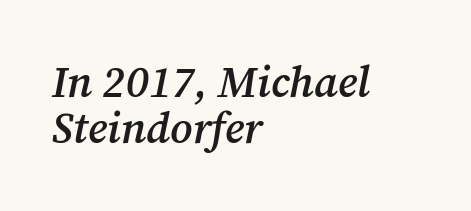
Caption: semibold face, moderately heavy strokes. Slant detected: the letters are inclined. In terms of letterspacing, this is plain default setting. One-word summary of the alignment: left. Serif or sans? Serif — the stroke terminals have little feet. The strip under each line holds only bare page.
